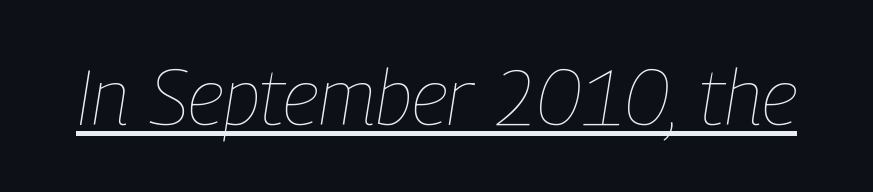
The text carries the slant typical of an italic or oblique font. Counters stay open thanks to moderate or lighter strokes. Spacing between characters is what you'd get straight out of the box. Note the varied advance widths — an 'i' is clearly narrower than an 'm'.
